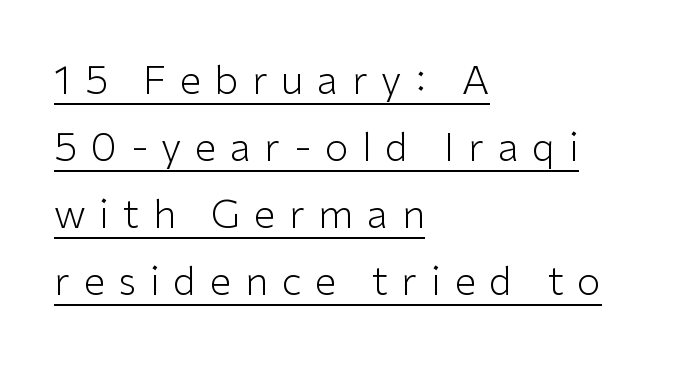
Q: Is the text bold? A: No.
Q: Is the text italic (slanted)? A: No, it is upright.
Q: Is the typeface a serif or a sans-serif typeface? A: Sans-serif.
Q: Is the text underlined? A: Yes.
Q: How is the paragraph aligned? A: Left-aligned.
Q: Is the spacing between letters normal or unusually wide? A: Unusually wide.
Q: Width (condensed, normal, or wide)? A: Normal.
Q: Stroke contrast? A: Low.
Q: x-height? A: Medium.
Q: Monospaced? A: No.
